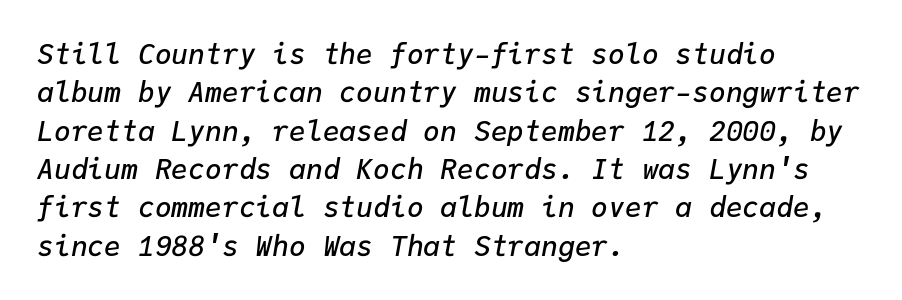
The image shows 28 px semibold type, italic (leaning right), monospaced; set left-aligned, normal line spacing (1.37x), normal letter spacing, not underlined; low stroke contrast and a medium x-height.
